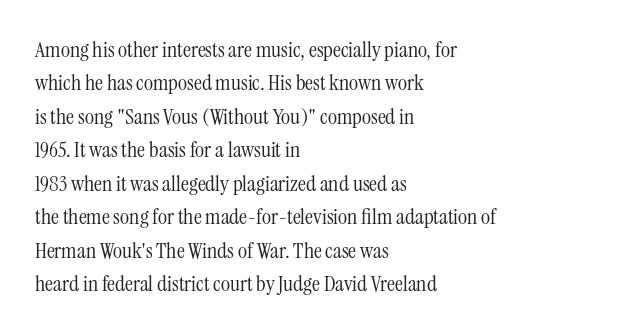
The image shows 22 px text type, upright; set left-aligned, normal line spacing (1.52x), normal letter spacing, not underlined.
